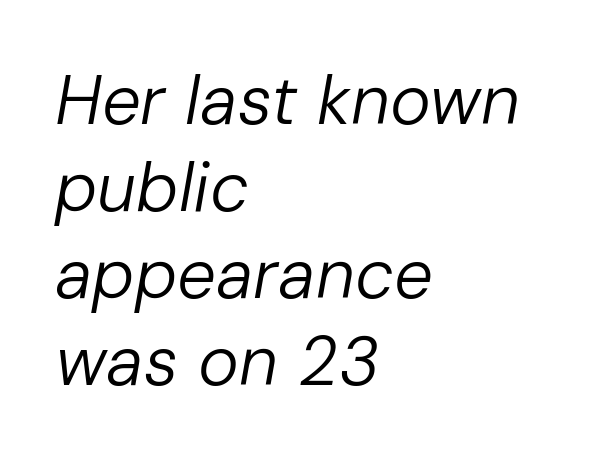
The image shows 69 px regular-weight type, italic (leaning right); set left-aligned, normal line spacing (1.26x), normal letter spacing, not underlined; low stroke contrast and a medium x-height.
